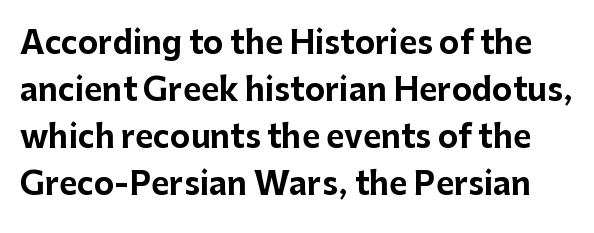
Q: Is the text bold? A: Yes.
Q: Is the text italic (slanted)? A: No, it is upright.
Q: Is the typeface a serif or a sans-serif typeface? A: Sans-serif.
Q: Is the text underlined? A: No.
Q: Is the spacing between letters normal or unusually wide? A: Normal.
Q: Is the spacing between lines tight, normal or loose? A: Normal.
Q: Width (condensed, normal, or wide)? A: Normal.
Q: Stroke contrast? A: Low.
Q: x-height? A: Medium.
Q: Monospaced? A: No.
